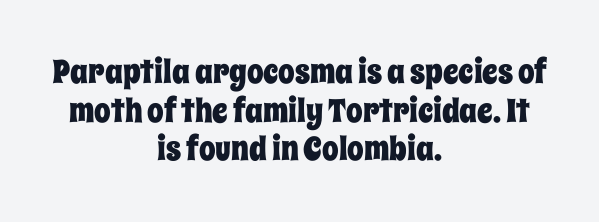
Upright lettering throughout. Short note: letters normally spaced. The setting favours the middle, as headings and verse often do. Each row of text sits above clean, open space.
